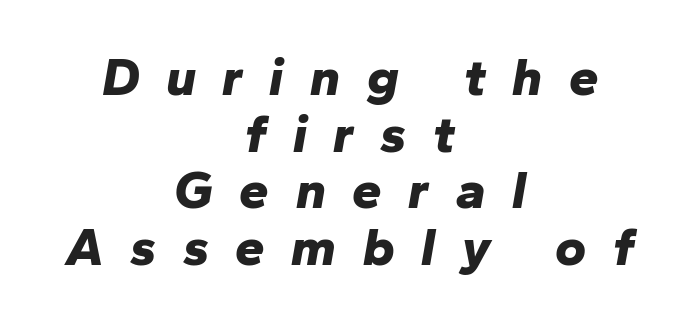
Q: Is the text bold? A: Yes.
Q: Is the text italic (slanted)? A: Yes, it leans right by about 10 degrees.
Q: Is the text underlined? A: No.
Q: How is the paragraph aligned? A: Centered.
Q: Is the spacing between letters normal or unusually wide? A: Unusually wide.
Q: Is the spacing between lines tight, normal or loose? A: Tight.
Q: Width (condensed, normal, or wide)? A: Normal.
Q: Stroke contrast? A: Low.
Q: x-height? A: Medium.
Q: Monospaced? A: No.
